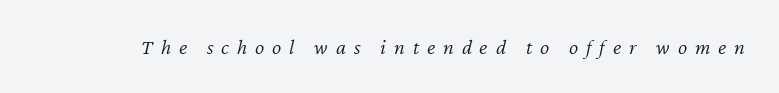
{"italic": "yes", "lean": "right", "slant_degrees": 12, "bold": "no", "underline": "no", "letter_spacing": "wide", "letter_spacing_em": 0.36, "glyph_px": 22}
